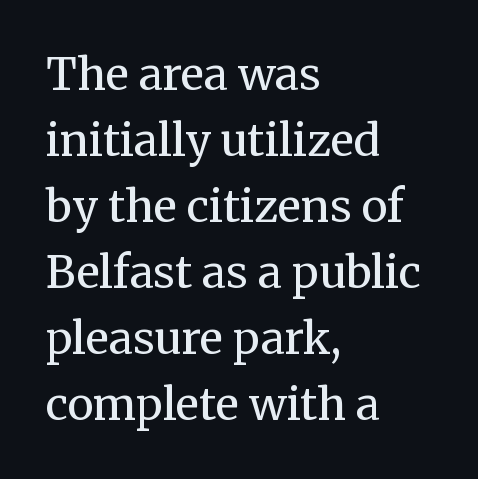
{"serif": "yes", "italic": "no", "bold": "no", "weight": "regular", "width": "normal", "stroke_contrast": "medium", "x_height": "medium", "monospaced": "no", "underline": "no", "align": "left", "line_spacing": "normal", "line_spacing_ratio": 1.5, "letter_spacing": "normal", "letter_spacing_em": 0.0, "glyph_px": 44}
